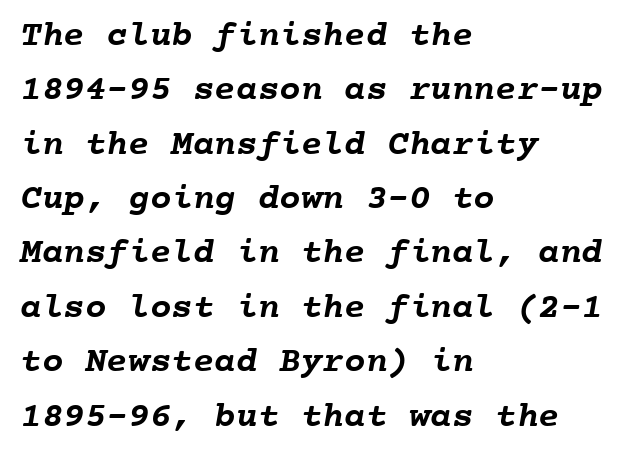
The zone under the glyphs is completely vacant. Do the characters align in a grid? Yes, the font is monospaced. Each word holds together tightly as a unit, with standard inter-letter gaps. Line beginnings align vertically; line endings do not. Compared with typical paragraphs, the rows here are spaced about the same. A dark, heavy texture on the line: the type is bold.
